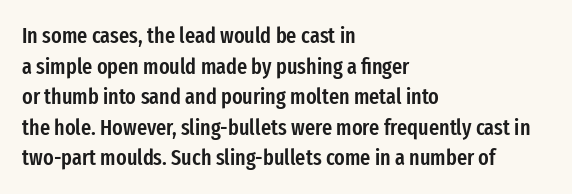
Q: Is the text bold? A: Semi-bold.
Q: Is the text italic (slanted)? A: No, it is upright.
Q: Is the text underlined? A: No.
Q: How is the paragraph aligned? A: Left-aligned.
Q: Is the spacing between letters normal or unusually wide? A: Normal.
Q: Is the spacing between lines tight, normal or loose? A: Normal.
